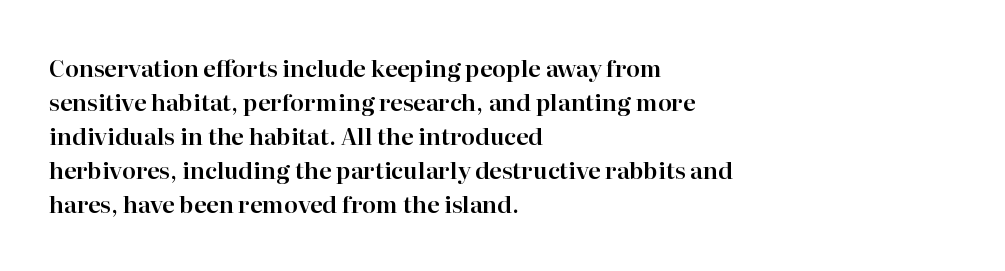
The image shows 23 px text type, upright; set left-aligned, normal line spacing (1.48x), normal letter spacing, not underlined.
